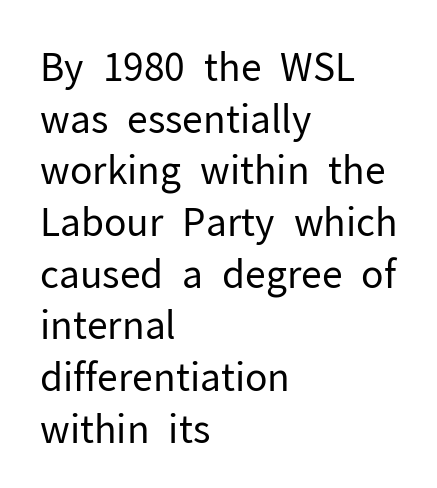
Q: Is the text bold? A: No.
Q: Is the text italic (slanted)? A: No, it is upright.
Q: Is the typeface a serif or a sans-serif typeface? A: Sans-serif.
Q: Is the text underlined? A: No.
Q: How is the paragraph aligned? A: Left-aligned.
Q: Is the spacing between letters normal or unusually wide? A: Normal.
Q: Is the spacing between lines tight, normal or loose? A: Normal.
Q: Width (condensed, normal, or wide)? A: Normal.
Q: Stroke contrast? A: Low.
Q: x-height? A: Medium.
Q: Monospaced? A: No.
